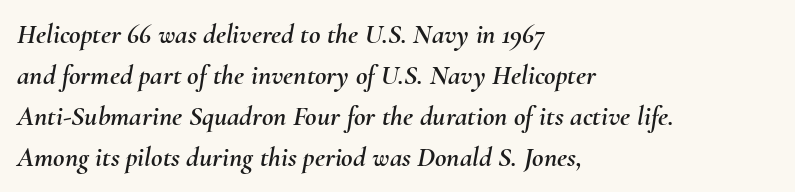
The image shows 28 px text type, italic (leaning right); set left-aligned, normal line spacing (1.46x), normal letter spacing, not underlined; medium stroke contrast and a small x-height.
